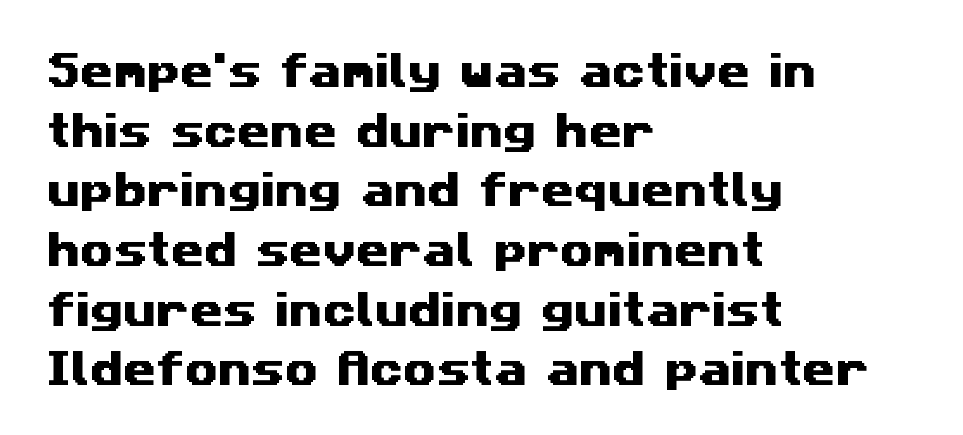
{"serif": "no", "width": "wide", "stroke_contrast": "medium", "x_height": "medium", "monospaced": "no", "underline": "no", "align": "left", "line_spacing": "normal", "line_spacing_ratio": 1.57, "letter_spacing": "normal", "letter_spacing_em": 0.0, "glyph_px": 38}
